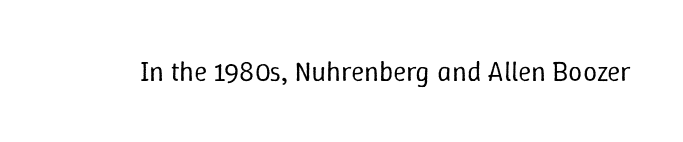
The image shows 28 px regular-weight type, upright; set normal letter spacing, not underlined; low stroke contrast and a medium x-height.
